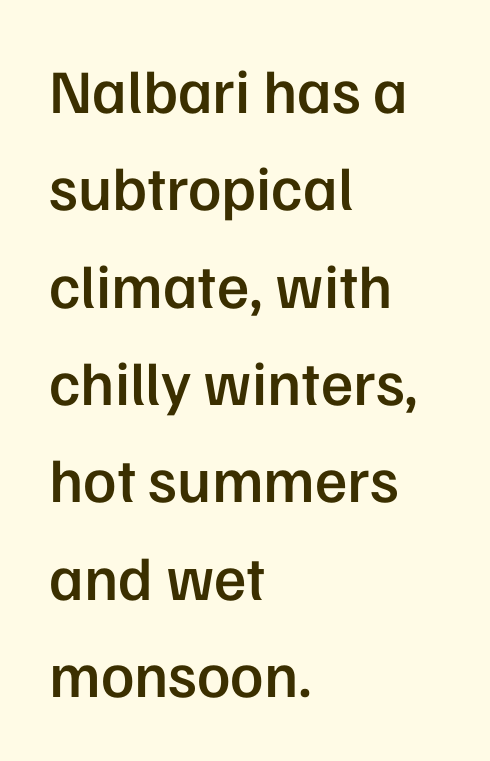
{"serif": "no", "italic": "no", "bold": "semi", "weight": "semibold", "width": "normal", "stroke_contrast": "low", "x_height": "medium", "monospaced": "no", "underline": "no", "align": "left", "line_spacing": "normal", "line_spacing_ratio": 1.57, "letter_spacing": "normal", "letter_spacing_em": 0.0, "glyph_px": 62}
